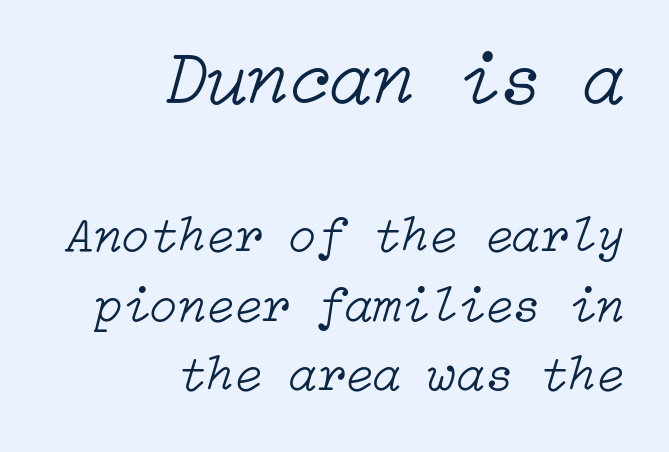
Q: Is the text bold? A: No.
Q: Is the text italic (slanted)? A: Yes, it leans right by about 15 degrees.
Q: Is the text underlined? A: No.
Q: How is the paragraph aligned? A: Right-aligned.
Q: Is the spacing between letters normal or unusually wide? A: Normal.
Q: Is the spacing between lines tight, normal or loose? A: Normal.
Q: Which block of text is set in a larger size, the first (top) or the second (bottom)? A: The first (top) one.
Q: Width (condensed, normal, or wide)? A: Normal.
Q: Stroke contrast? A: Low.
Q: x-height? A: Medium.
